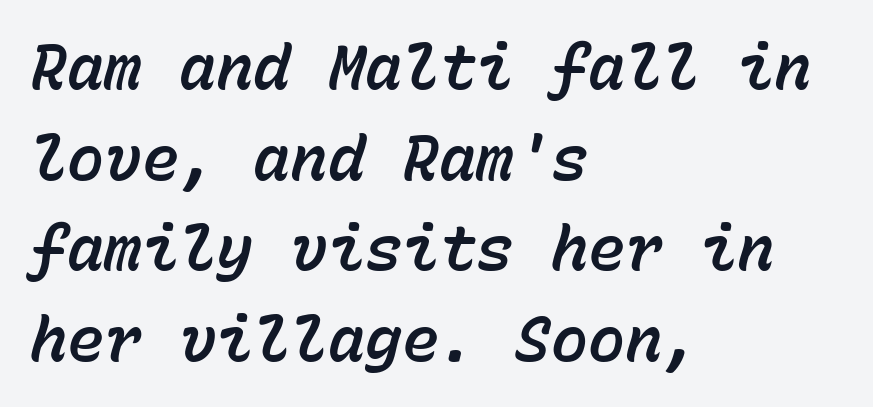
Rule under the text: the space is simply empty. All the whitespace from short lines collects on the right. The gaps between neighbouring characters are ordinary and unremarkable. Observe the lean: these are italic letterforms.
